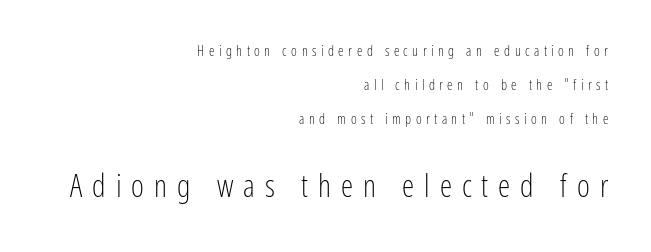
{"serif": "no", "italic": "no", "bold": "no", "weight": "light", "width": "condensed", "stroke_contrast": "low", "x_height": "medium", "monospaced": "no", "underline": "no", "align": "right", "line_spacing": "loose", "line_spacing_ratio": 2.43, "letter_spacing": "wide", "letter_spacing_em": 0.32, "larger_block": "second", "size_ratio": 2.21, "glyph_px": 31}
